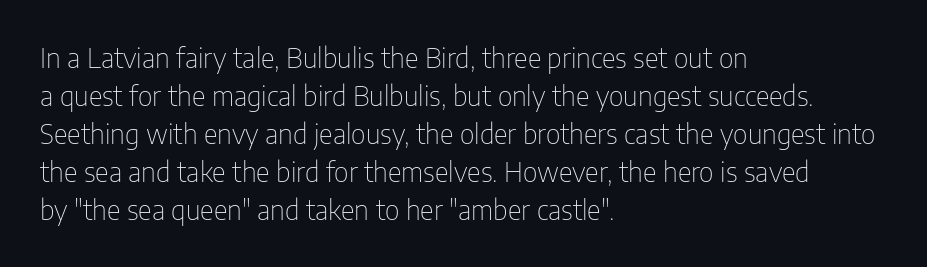
Q: Is the text bold? A: No.
Q: Is the text italic (slanted)? A: No, it is upright.
Q: Is the text underlined? A: No.
Q: How is the paragraph aligned? A: Left-aligned.
Q: Is the spacing between letters normal or unusually wide? A: Normal.
Q: Is the spacing between lines tight, normal or loose? A: Normal.
